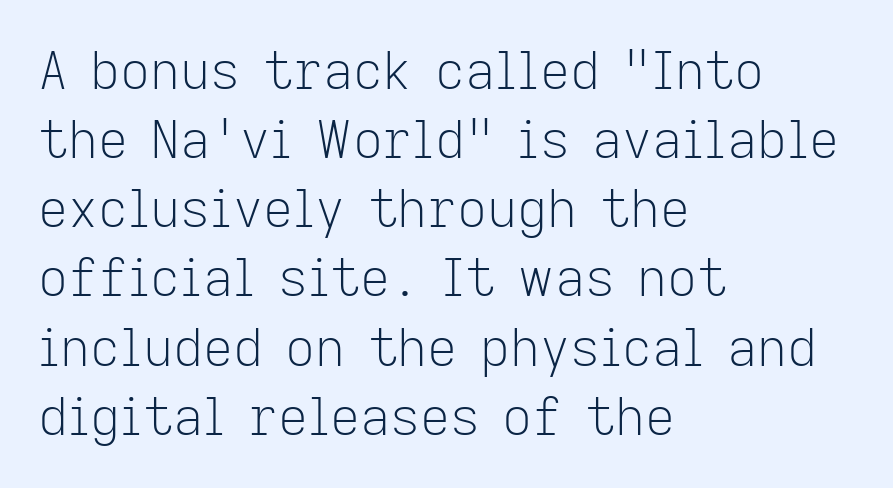
The rag falls on the right side of this text block. Short note: letters normally spaced. The rows are spaced the way most documents space them. Counters stay open thanks to moderate or lighter strokes.
